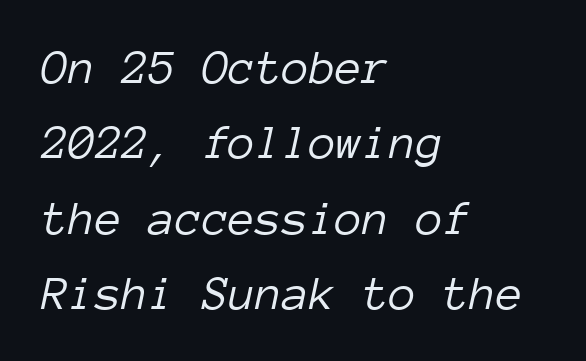
The image shows 49 px light type, italic (leaning right), monospaced; set left-aligned, normal line spacing (1.54x), normal letter spacing, not underlined; low stroke contrast and a medium x-height.
